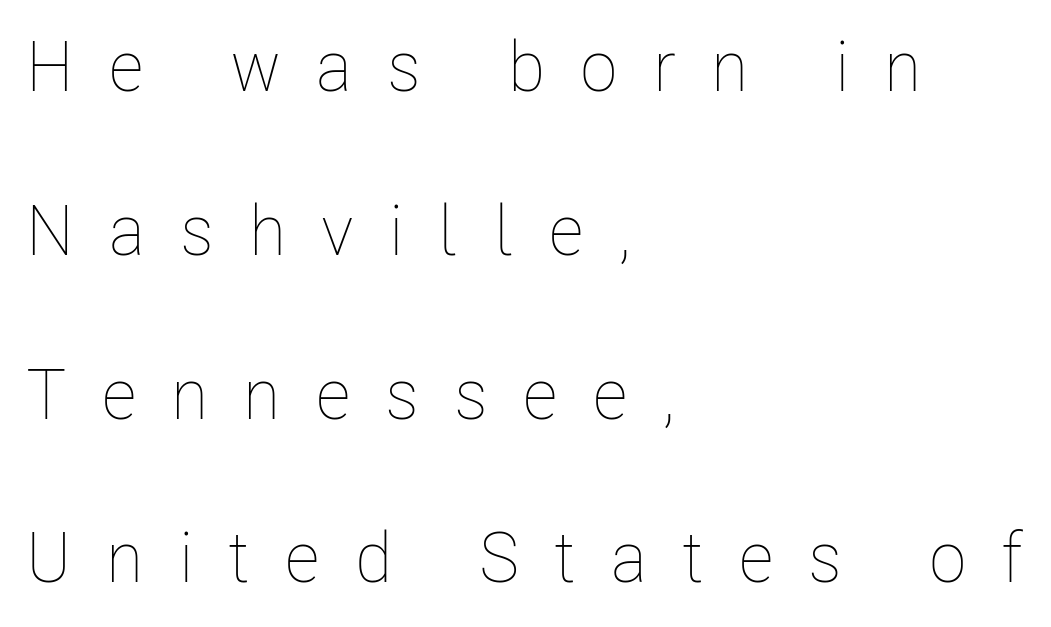
Observe the wide spacing: letters keep a clear distance from each other. These lines are rendered in a variable-pitch font. Honestly, the rows look like they've been pulled way apart. Rule under the text: the space is simply empty. Caption: multi-line text, flush left, ragged right.
